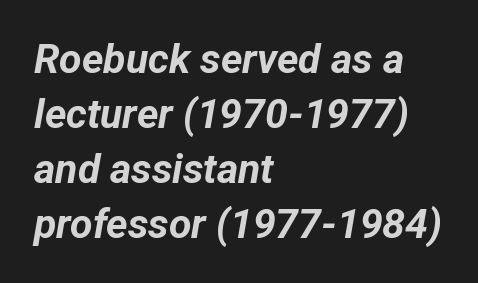
This rendering features lettering with no underline. Standard letterfit; no display-style spreading of the glyphs. Caption: bold face, heavy strokes. Alignment: flush left. These lines are rendered in a variable-pitch font.
